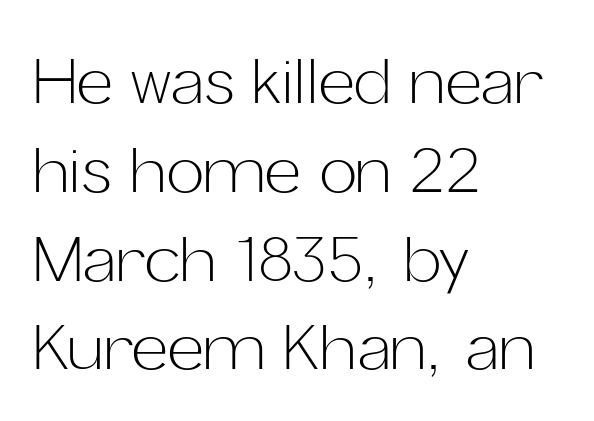
The image shows 63 px light sans-serif type, upright; set left-aligned, normal line spacing (1.41x), normal letter spacing, not underlined; low stroke contrast and a medium x-height.
